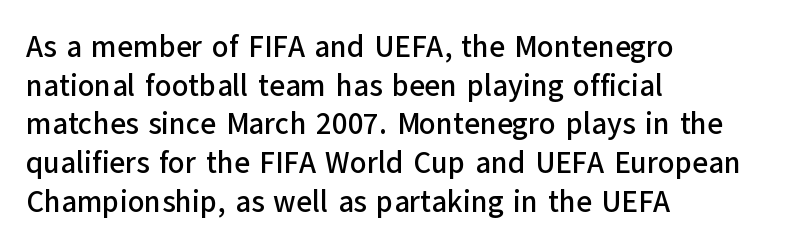
Q: Is the text italic (slanted)? A: No, it is upright.
Q: Is the typeface a serif or a sans-serif typeface? A: Sans-serif.
Q: Is the text underlined? A: No.
Q: How is the paragraph aligned? A: Left-aligned.
Q: Is the spacing between letters normal or unusually wide? A: Normal.
Q: Is the spacing between lines tight, normal or loose? A: Normal.
Q: Width (condensed, normal, or wide)? A: Normal.
Q: Stroke contrast? A: Low.
Q: x-height? A: Medium.
Q: Monospaced? A: No.
